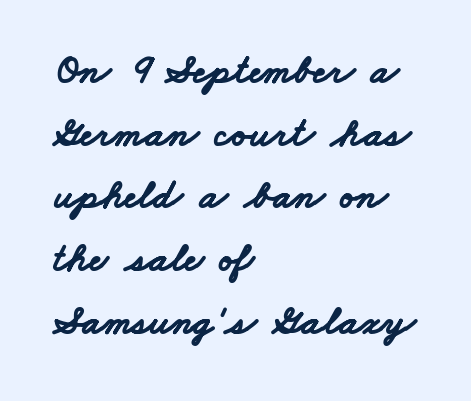
Q: Is the text bold? A: Yes.
Q: Is the typeface a serif or a sans-serif typeface? A: Sans-serif.
Q: Is the text underlined? A: No.
Q: How is the paragraph aligned? A: Left-aligned.
Q: Is the spacing between letters normal or unusually wide? A: Normal.
Q: Is the spacing between lines tight, normal or loose? A: Normal.
Q: Width (condensed, normal, or wide)? A: Wide.
Q: Stroke contrast? A: Low.
Q: x-height? A: Small.
Q: Monospaced? A: No.
